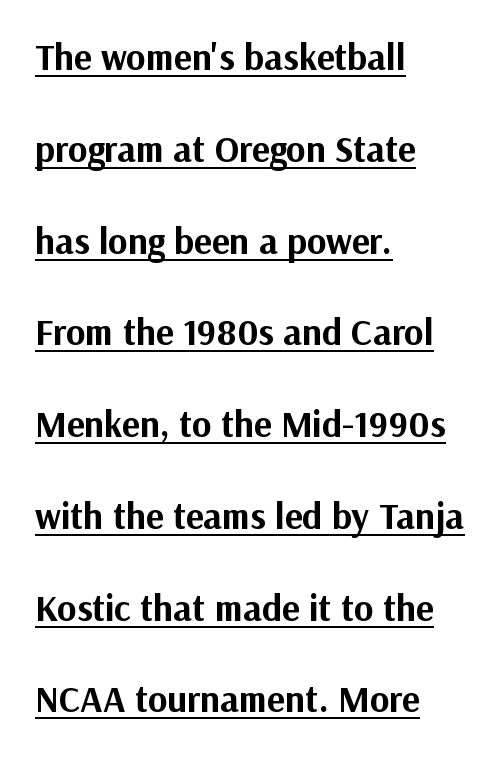
Q: Is the text bold? A: Yes.
Q: Is the text italic (slanted)? A: No, it is upright.
Q: Is the typeface a serif or a sans-serif typeface? A: Sans-serif.
Q: Is the text underlined? A: Yes.
Q: How is the paragraph aligned? A: Left-aligned.
Q: Is the spacing between letters normal or unusually wide? A: Normal.
Q: Is the spacing between lines tight, normal or loose? A: Loose.
Q: Width (condensed, normal, or wide)? A: Normal.
Q: Stroke contrast? A: Medium.
Q: x-height? A: Medium.
Q: Monospaced? A: No.
